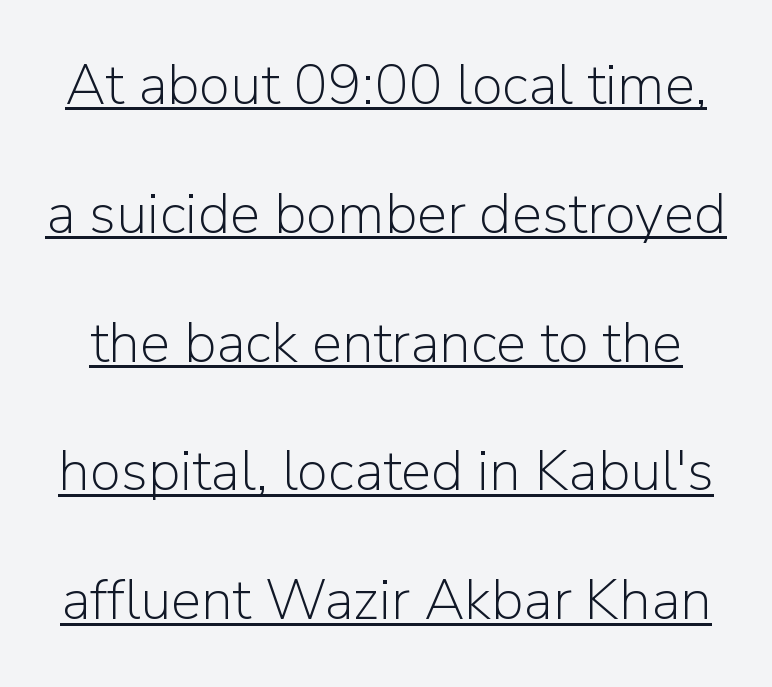
Q: Is the text bold? A: No.
Q: Is the text italic (slanted)? A: No, it is upright.
Q: Is the typeface a serif or a sans-serif typeface? A: Sans-serif.
Q: Is the text underlined? A: Yes.
Q: Is the spacing between letters normal or unusually wide? A: Normal.
Q: Is the spacing between lines tight, normal or loose? A: Loose.
Q: Width (condensed, normal, or wide)? A: Normal.
Q: Stroke contrast? A: Low.
Q: x-height? A: Medium.
Q: Monospaced? A: No.
